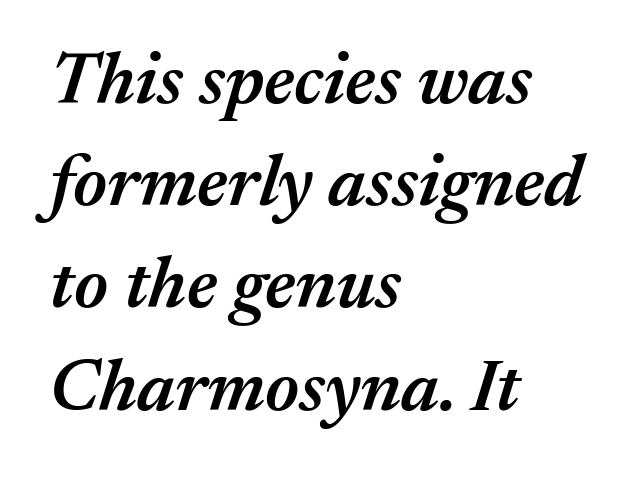
Moderately thickened strokes mark this as semibold type. The vertical gap from one line to the next is medium. Varying glyph widths throughout — classic text-font behaviour. The glyphs look as if they've been sheared to an angle. Spacing between characters is what you'd get straight out of the box. Rule under the text: the space is simply empty.
